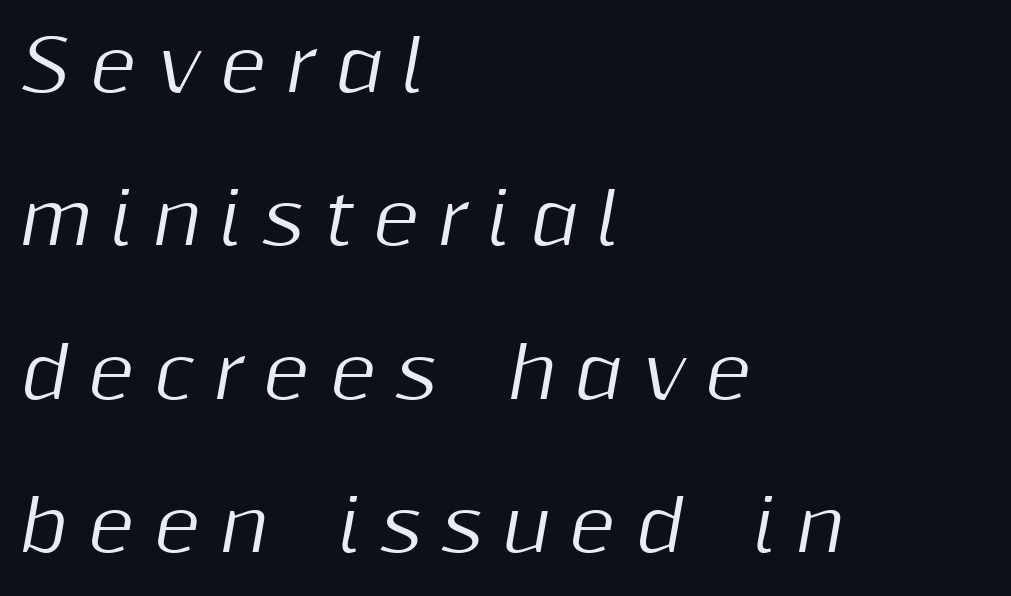
{"italic": "yes", "lean": "right", "slant_degrees": 10, "width": "normal", "stroke_contrast": "medium", "x_height": "medium", "monospaced": "no", "underline": "no", "align": "left", "line_spacing": "loose", "line_spacing_ratio": 2.16, "letter_spacing": "wide", "letter_spacing_em": 0.27, "glyph_px": 71}
